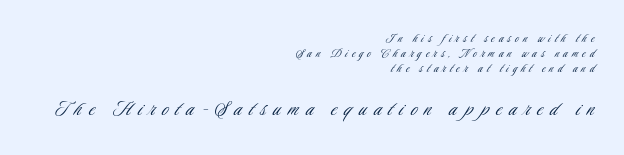
{"bold": "no", "underline": "no", "align": "right", "line_spacing": "tight", "line_spacing_ratio": 1.07, "letter_spacing": "wide", "letter_spacing_em": 0.3, "larger_block": "second", "size_ratio": 1.71, "glyph_px": 24}
